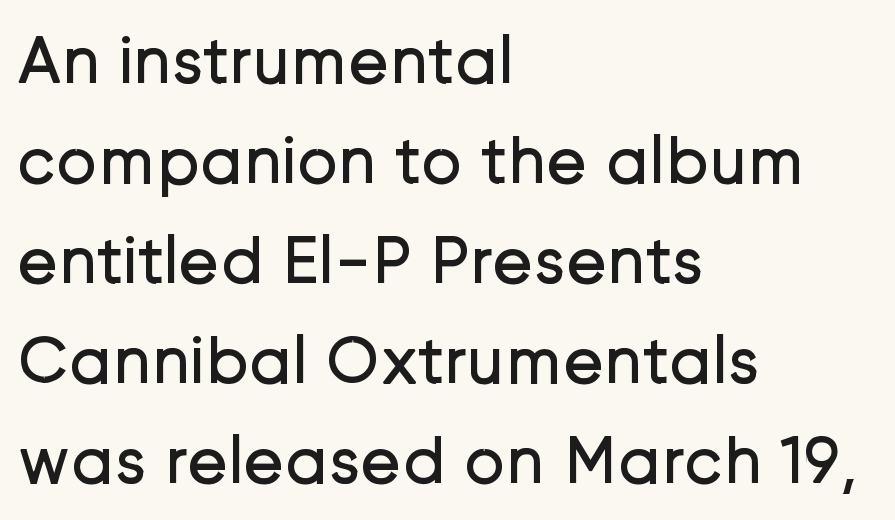
{"serif": "no", "italic": "no", "bold": "no", "weight": "regular", "width": "normal", "stroke_contrast": "low", "x_height": "medium", "monospaced": "no", "underline": "no", "align": "left", "line_spacing": "normal", "line_spacing_ratio": 1.45, "letter_spacing": "normal", "letter_spacing_em": 0.0, "glyph_px": 69}
